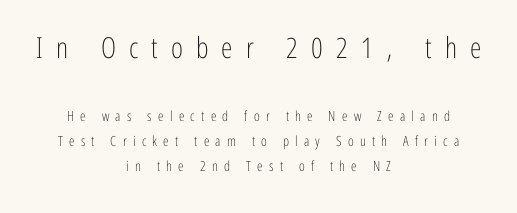
Q: Is the text bold? A: No.
Q: Is the text italic (slanted)? A: No, it is upright.
Q: Is the typeface a serif or a sans-serif typeface? A: Sans-serif.
Q: Is the text underlined? A: No.
Q: How is the paragraph aligned? A: Centered.
Q: Is the spacing between letters normal or unusually wide? A: Unusually wide.
Q: Which block of text is set in a larger size, the first (top) or the second (bottom)? A: The first (top) one.
Q: Width (condensed, normal, or wide)? A: Condensed.
Q: Stroke contrast? A: Low.
Q: x-height? A: Medium.
Q: Monospaced? A: No.
